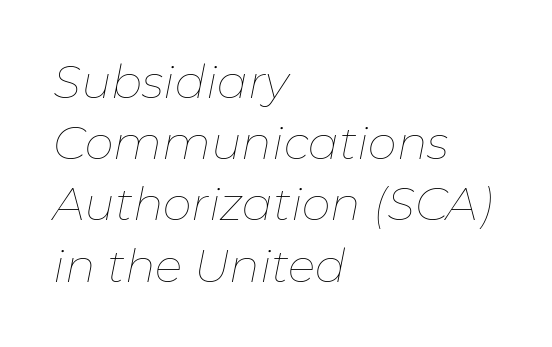
{"italic": "yes", "lean": "right", "slant_degrees": 11, "bold": "no", "weight": "thin", "width": "normal", "stroke_contrast": "low", "x_height": "medium", "monospaced": "no", "underline": "no", "align": "left", "line_spacing": "normal", "line_spacing_ratio": 1.33, "letter_spacing": "normal", "letter_spacing_em": 0.0, "glyph_px": 46}
